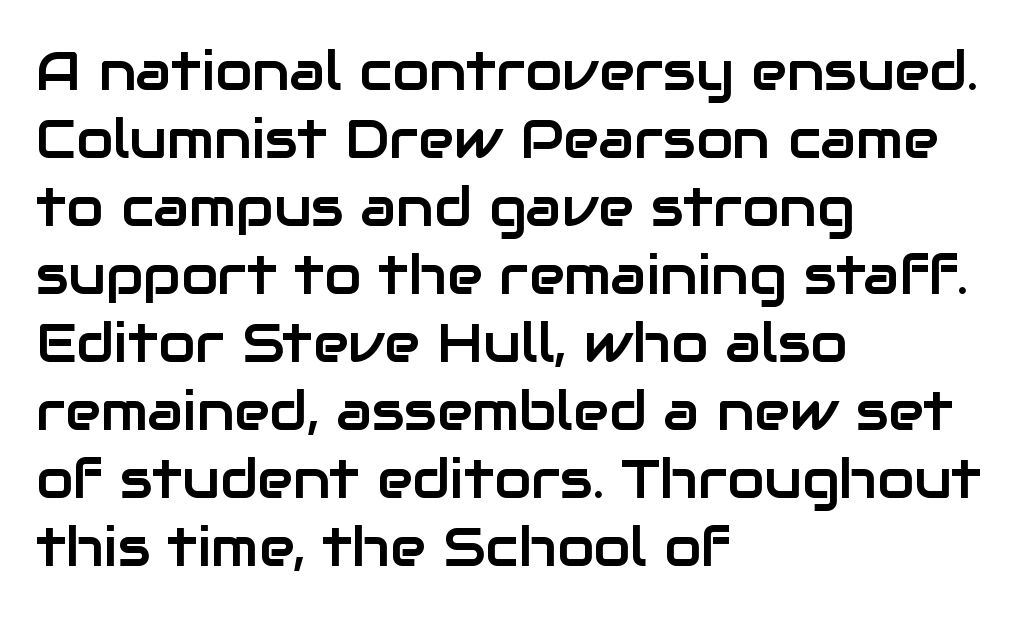
Q: Is the text italic (slanted)? A: No, it is upright.
Q: Is the typeface a serif or a sans-serif typeface? A: Sans-serif.
Q: Is the text underlined? A: No.
Q: How is the paragraph aligned? A: Left-aligned.
Q: Is the spacing between letters normal or unusually wide? A: Normal.
Q: Is the spacing between lines tight, normal or loose? A: Normal.
Q: Width (condensed, normal, or wide)? A: Normal.
Q: Stroke contrast? A: Low.
Q: x-height? A: Medium.
Q: Monospaced? A: No.
